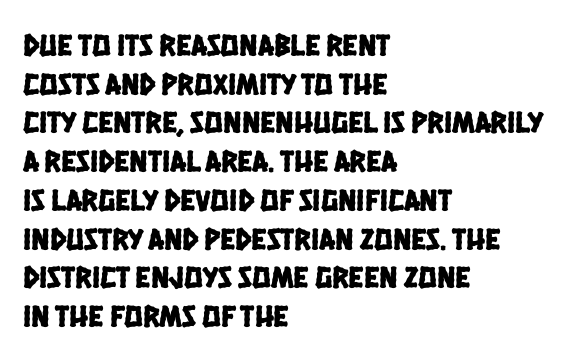
Q: Is the typeface a serif or a sans-serif typeface? A: Sans-serif.
Q: Is the text underlined? A: No.
Q: How is the paragraph aligned? A: Left-aligned.
Q: Is the spacing between letters normal or unusually wide? A: Normal.
Q: Is the spacing between lines tight, normal or loose? A: Normal.
Q: Width (condensed, normal, or wide)? A: Condensed.
Q: Stroke contrast? A: Low.
Q: x-height? A: Large.
Q: Monospaced? A: No.
